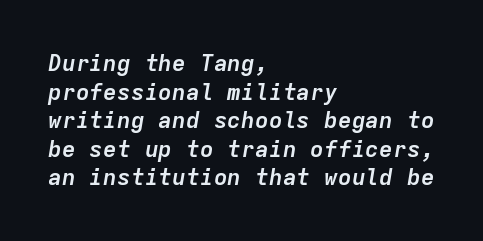
The strip under each line holds only bare page. Glyph-to-glyph distance matches everyday printed text. The lines are quadded left. Would a proofreader flag this as italicized? Yes. A full-strength bold gives these letters their thick strokes.
